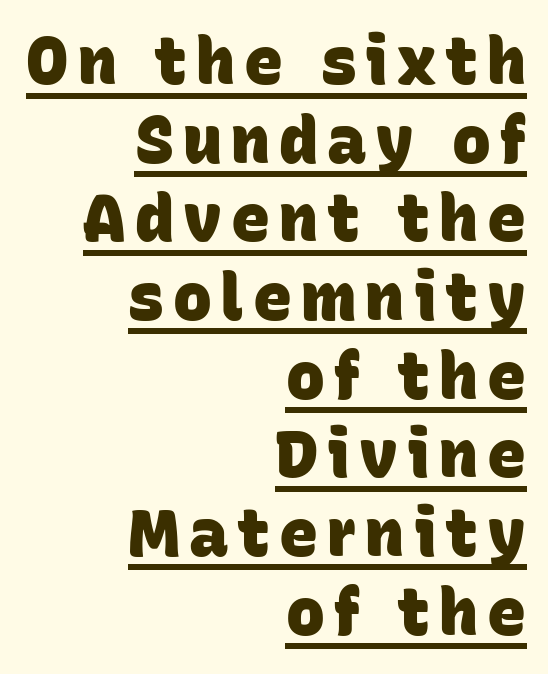
{"serif": "no", "bold": "yes", "weight": "heavy", "width": "normal", "stroke_contrast": "low", "x_height": "large", "monospaced": "no", "underline": "yes", "align": "right", "line_spacing_ratio": 1.21, "glyph_px": 65}
